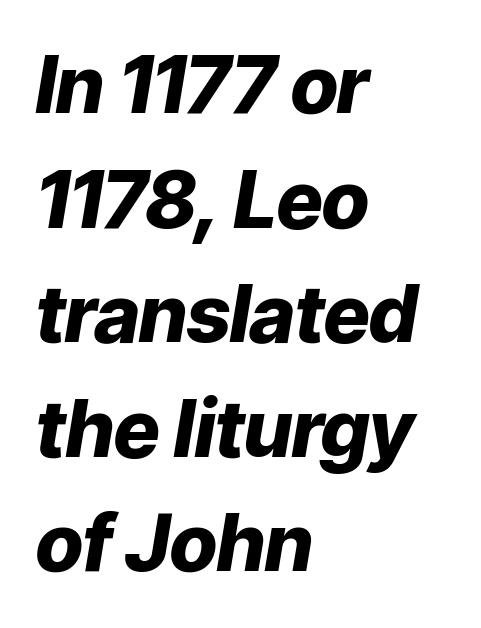
Typeset ragged right — the left edge is the straight one. How heavy is the stroke? Heavy — this is a bold. The line texture is even and compact thanks to regular tracking. The passage shown is not underscored anywhere. Proportional: the letters do not fall into vertical columns.
